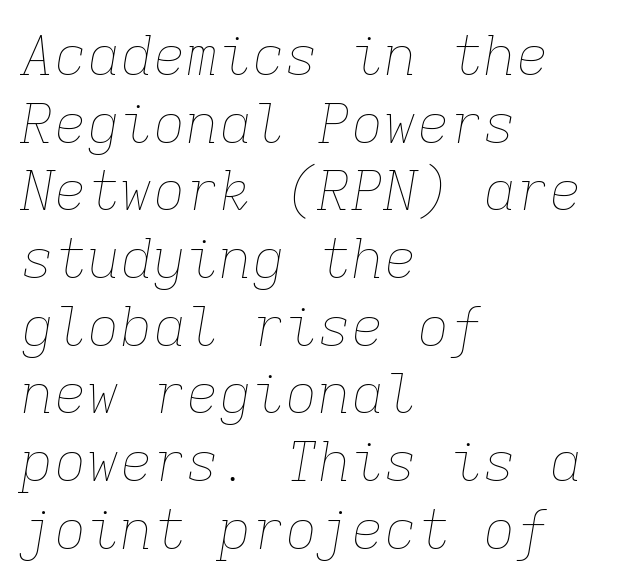
The image shows 55 px thin type, italic (leaning right), monospaced; set left-aligned, line spacing 1.23x, normal letter spacing, not underlined; low stroke contrast and a medium x-height.
